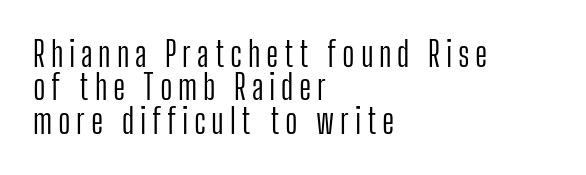
{"serif": "no", "italic": "no", "bold": "no", "weight": "light", "width": "condensed", "stroke_contrast": "low", "x_height": "medium", "monospaced": "no", "underline": "no", "align": "left", "line_spacing": "tight", "line_spacing_ratio": 0.98, "glyph_px": 34}
